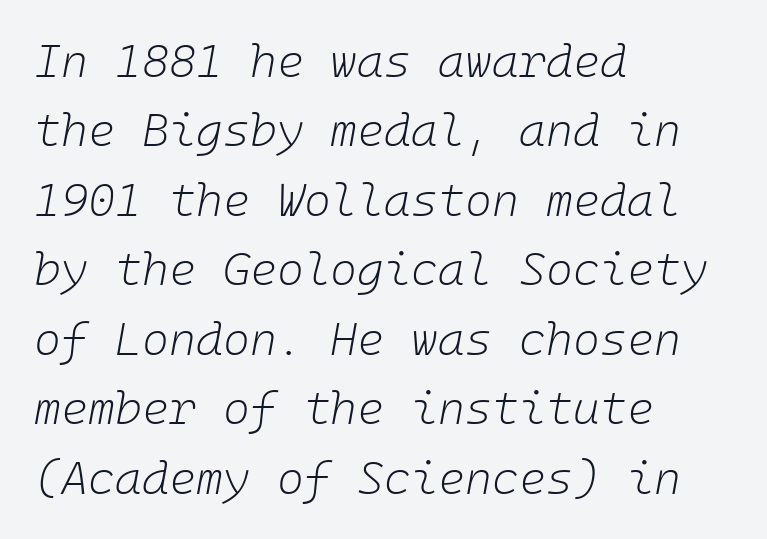
Designer's note — italics engaged. Spacing between characters is what you'd get straight out of the box. The area under the type is left untouched. The paragraph has a hard left edge and a soft right edge. Weight: in the light-to-regular range.
